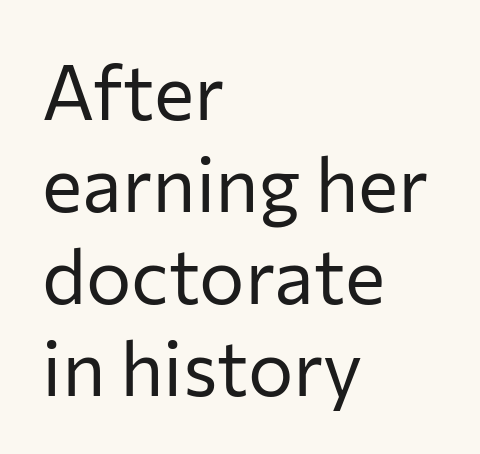
The image shows 76 px regular-weight sans-serif type, upright; set left-aligned, line spacing 1.21x, normal letter spacing, not underlined; low stroke contrast and a medium x-height.
